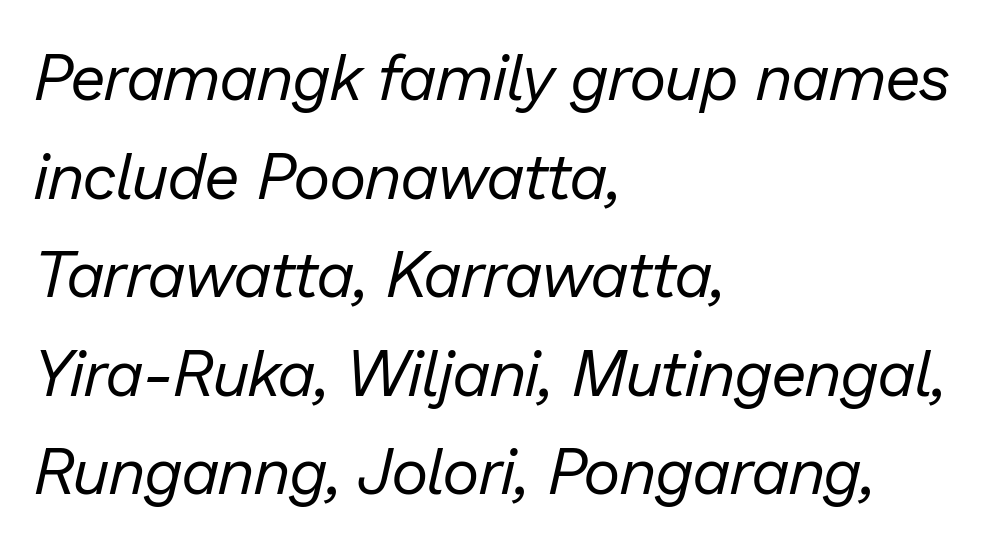
Q: Is the text bold? A: No.
Q: Is the text italic (slanted)? A: Yes, it leans right by about 13 degrees.
Q: Is the text underlined? A: No.
Q: How is the paragraph aligned? A: Left-aligned.
Q: Is the spacing between letters normal or unusually wide? A: Normal.
Q: Is the spacing between lines tight, normal or loose? A: Normal.
Q: Width (condensed, normal, or wide)? A: Normal.
Q: Stroke contrast? A: Low.
Q: x-height? A: Medium.
Q: Monospaced? A: No.
